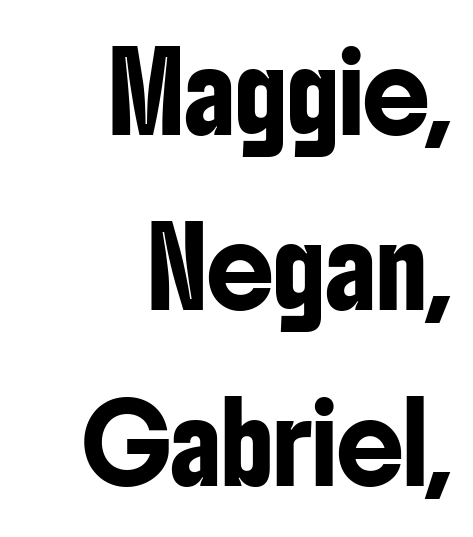
Which margin do the lines hug? The right one — the left edge is uneven. Rows of type keep a wide berth in the vertical direction. A roman cut, with each character standing at attention. Quick note: underline off. Each letter's strokes conclude bluntly, with no projecting serifs.
